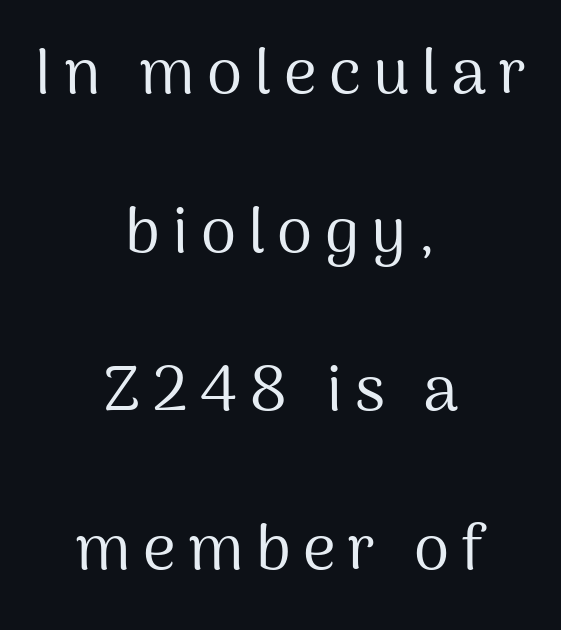
{"serif": "no", "italic": "no", "bold": "no", "weight": "regular", "width": "normal", "stroke_contrast": "medium", "x_height": "medium", "monospaced": "no", "underline": "no", "align": "center", "line_spacing": "loose", "line_spacing_ratio": 2.48, "glyph_px": 64}
